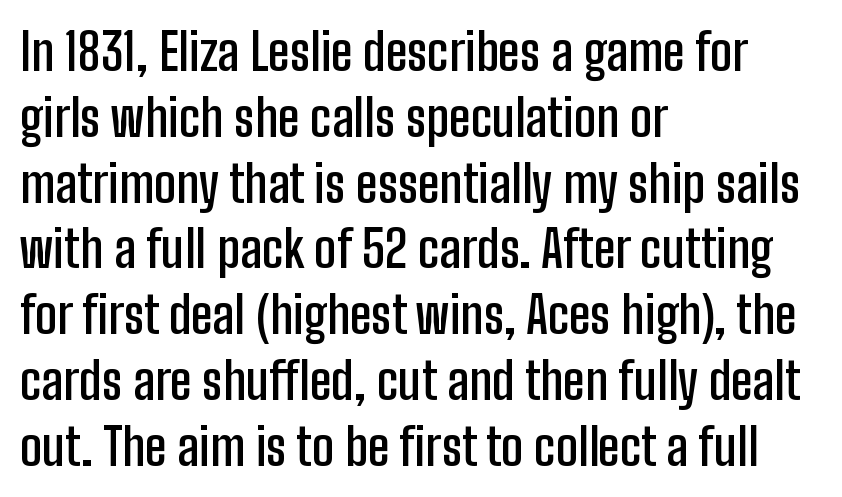
Q: Is the text bold? A: Semi-bold.
Q: Is the text italic (slanted)? A: No, it is upright.
Q: Is the typeface a serif or a sans-serif typeface? A: Sans-serif.
Q: Is the text underlined? A: No.
Q: How is the paragraph aligned? A: Left-aligned.
Q: Is the spacing between letters normal or unusually wide? A: Normal.
Q: Is the spacing between lines tight, normal or loose? A: Normal.
Q: Width (condensed, normal, or wide)? A: Condensed.
Q: Stroke contrast? A: Low.
Q: x-height? A: Medium.
Q: Monospaced? A: No.
